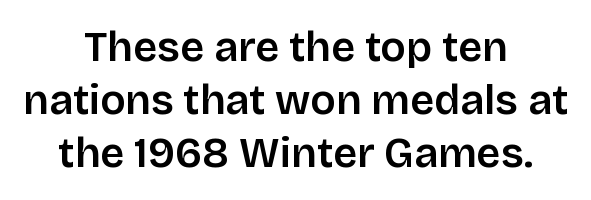
The image shows 42 px sans-serif type, upright; set centered, normal line spacing (1.26x), normal letter spacing, not underlined; low stroke contrast and a large x-height.
